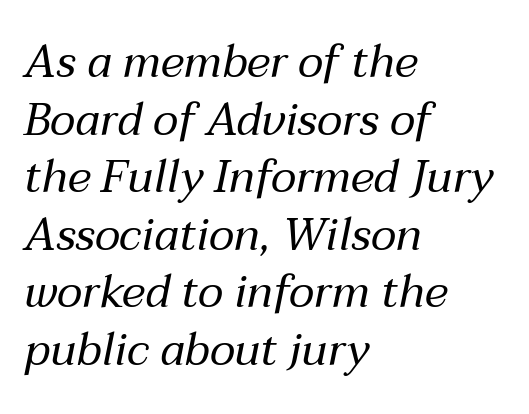
The image shows 45 px regular-weight type, italic (leaning right); set left-aligned, normal line spacing (1.28x), normal letter spacing, not underlined; medium stroke contrast and a medium x-height.
